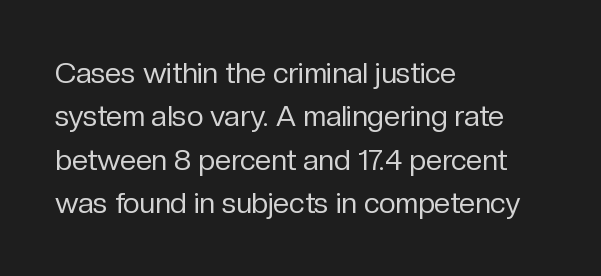
Descender tails drop into unmarked territory. This sample uses an upright cut, with every glyph sitting square on the baseline. These lines keep a tight, regular rhythm from letter to letter. Left-aligned paragraph, ragged on the right. These glyphs show unthickened strokes, regular width or finer. Check where the strokes stop: nothing finishes them off — pure sans.
